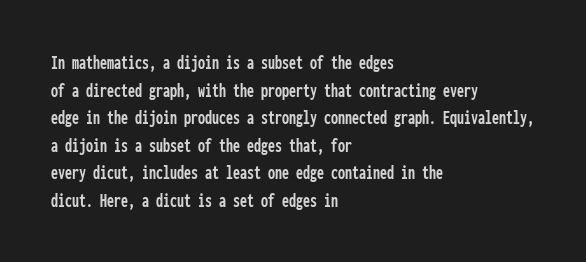
Q: Is the text italic (slanted)? A: No, it is upright.
Q: Is the text underlined? A: No.
Q: How is the paragraph aligned? A: Left-aligned.
Q: Is the spacing between letters normal or unusually wide? A: Normal.
Q: Is the spacing between lines tight, normal or loose? A: Normal.
